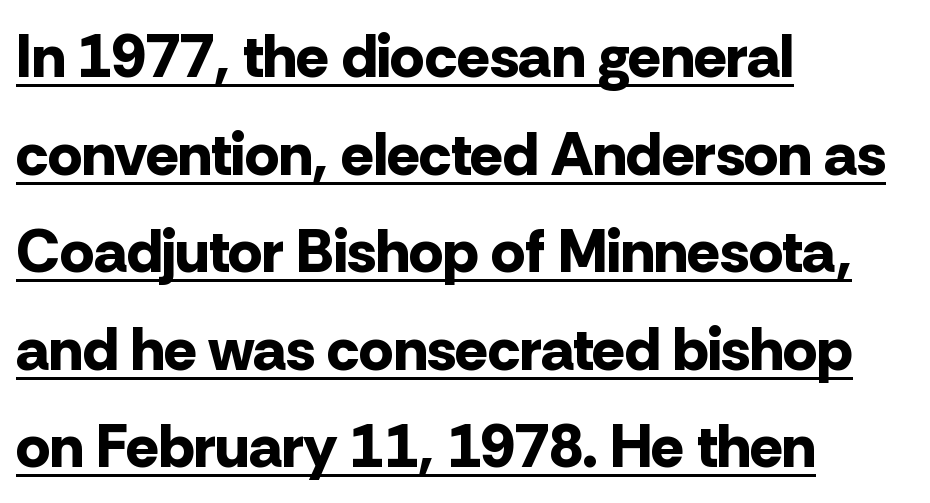
A typesetter would call this proportional, since set widths differ per character. Horizontal bands of white between lines are of average thickness. These lines stack with their left ends in a neat column. Like a heading marked for emphasis, these lines bear an underscore. The letters stand straight up with perfectly vertical stems.
